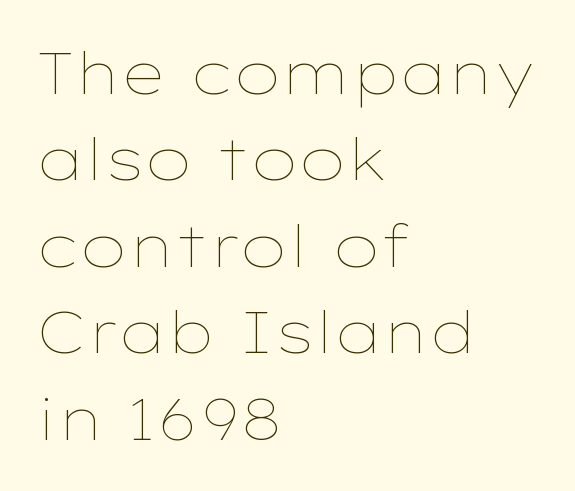
The image shows 58 px thin, wide type, upright; set left-aligned, normal line spacing (1.49x), normal letter spacing, not underlined; low stroke contrast and a medium x-height.
